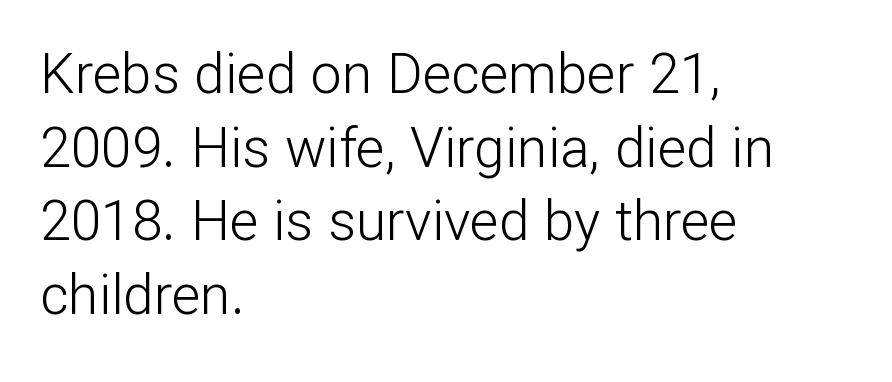
How are the letters spaced? Ordinarily, with no added tracking. Designer's note — italics off, roman on. The typeface has the unassuming heft of standard copy or less. Leading matches the norm, producing a regular column. Plain, unruled lines of type.
